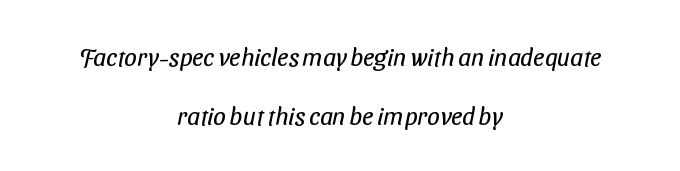
Q: Is the text bold? A: No.
Q: Is the text underlined? A: No.
Q: How is the paragraph aligned? A: Centered.
Q: Is the spacing between letters normal or unusually wide? A: Normal.
Q: Is the spacing between lines tight, normal or loose? A: Loose.
